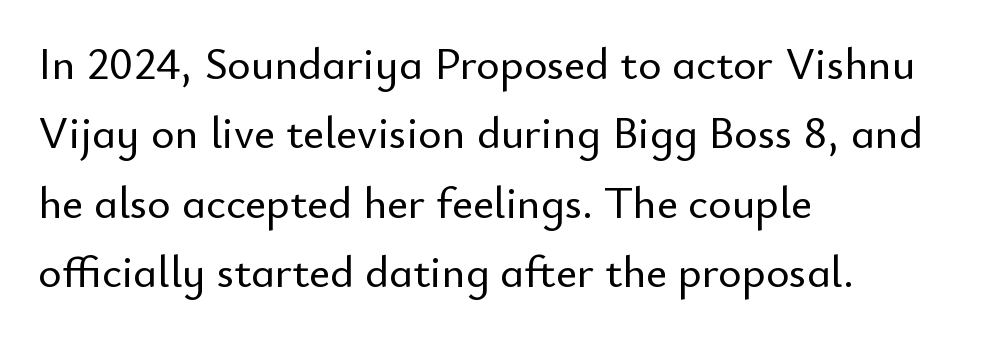
The image shows 45 px sans-serif type, upright; set left-aligned, normal line spacing (1.54x), normal letter spacing, not underlined; low stroke contrast and a small x-height.
